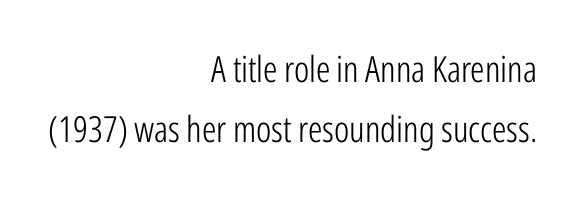
Every stem runs plumb, perpendicular to the baseline. The gap between lines stays unmarked. Heaviness? Minimal to ordinary, like unemphasized prose. The passage shown stacks its lines at a standard gap. All the whitespace from short lines collects on the left. Think of a printed novel: that variable character pitch is what you see here.
